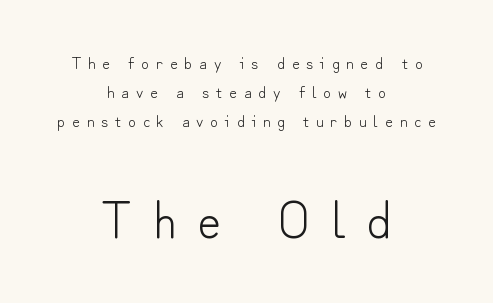
{"serif": "no", "italic": "no", "bold": "no", "weight": "light", "width": "normal", "stroke_contrast": "low", "x_height": "small", "monospaced": "no", "underline": "no", "align": "center", "line_spacing": "normal", "line_spacing_ratio": 1.7, "letter_spacing": "wide", "letter_spacing_em": 0.4, "larger_block": "second", "size_ratio": 3.06, "glyph_px": 52}
